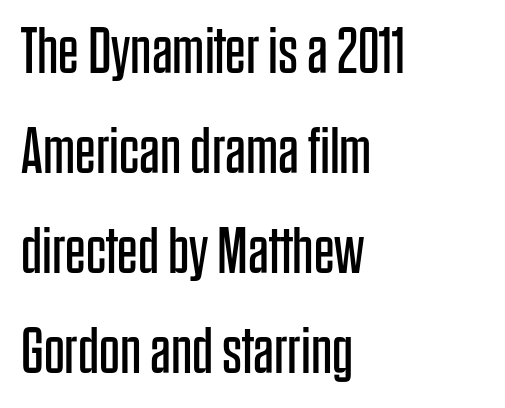
The image shows 65 px regular-weight, condensed sans-serif type, upright; set left-aligned, normal line spacing (1.54x), normal letter spacing, not underlined; low stroke contrast and a large x-height.
